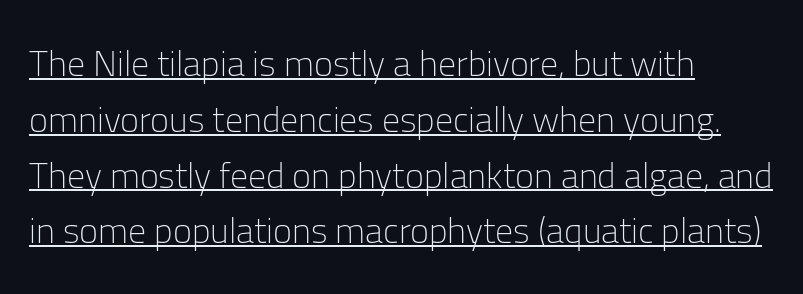
The image shows 36 px light sans-serif type, upright; set left-aligned, normal line spacing (1.55x), normal letter spacing, underlined; low stroke contrast and a medium x-height.
